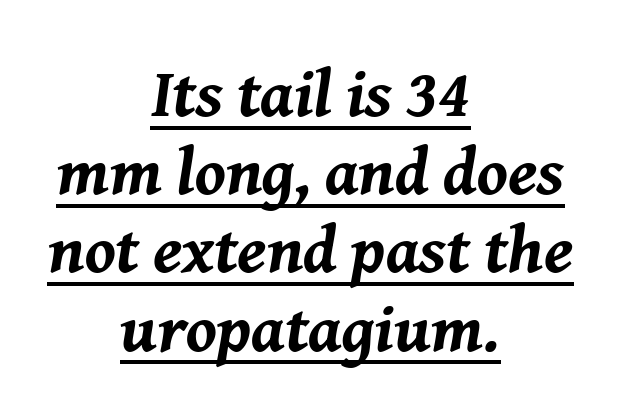
Q: Is the text bold? A: Yes.
Q: Is the text italic (slanted)? A: Yes, it leans right by about 8 degrees.
Q: Is the text underlined? A: Yes.
Q: How is the paragraph aligned? A: Centered.
Q: Is the spacing between letters normal or unusually wide? A: Normal.
Q: Is the spacing between lines tight, normal or loose? A: Tight.
Q: Width (condensed, normal, or wide)? A: Normal.
Q: Stroke contrast? A: Medium.
Q: x-height? A: Medium.
Q: Monospaced? A: No.
